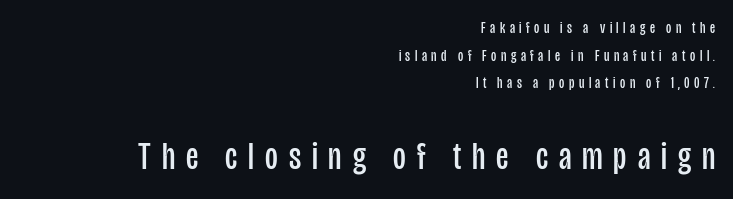
{"serif": "no", "italic": "no", "bold": "no", "weight": "regular", "width": "condensed", "stroke_contrast": "low", "x_height": "large", "monospaced": "no", "underline": "no", "align": "right", "line_spacing_ratio": 1.73, "letter_spacing": "wide", "letter_spacing_em": 0.28, "larger_block": "second", "size_ratio": 2.44, "glyph_px": 39}
